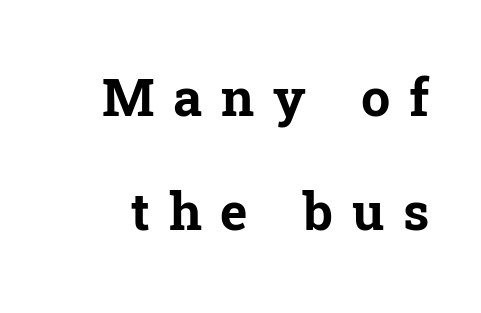
The image shows 52 px bold serif type, upright; set loose line spacing (2.19x), unusually wide letter spacing (+0.36 em), not underlined; low stroke contrast and a medium x-height.
